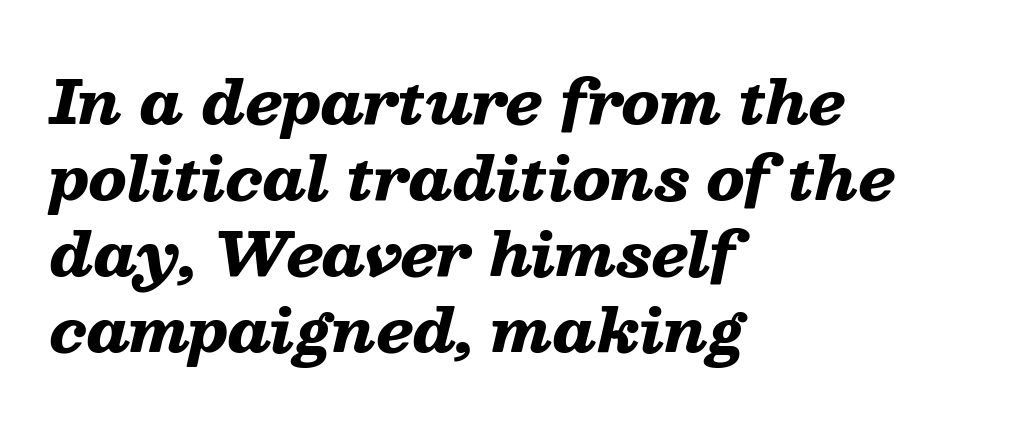
Q: Is the text bold? A: Yes.
Q: Is the text italic (slanted)? A: Yes, it leans right by about 13 degrees.
Q: Is the text underlined? A: No.
Q: How is the paragraph aligned? A: Left-aligned.
Q: Is the spacing between letters normal or unusually wide? A: Normal.
Q: Is the spacing between lines tight, normal or loose? A: Normal.
Q: Width (condensed, normal, or wide)? A: Wide.
Q: Stroke contrast? A: Low.
Q: x-height? A: Medium.
Q: Monospaced? A: No.
